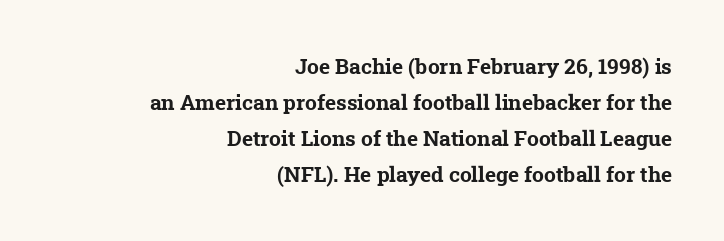
{"bold": "yes", "underline": "no", "align": "right", "line_spacing_ratio": 1.72, "letter_spacing": "normal", "letter_spacing_em": 0.0, "glyph_px": 21}
